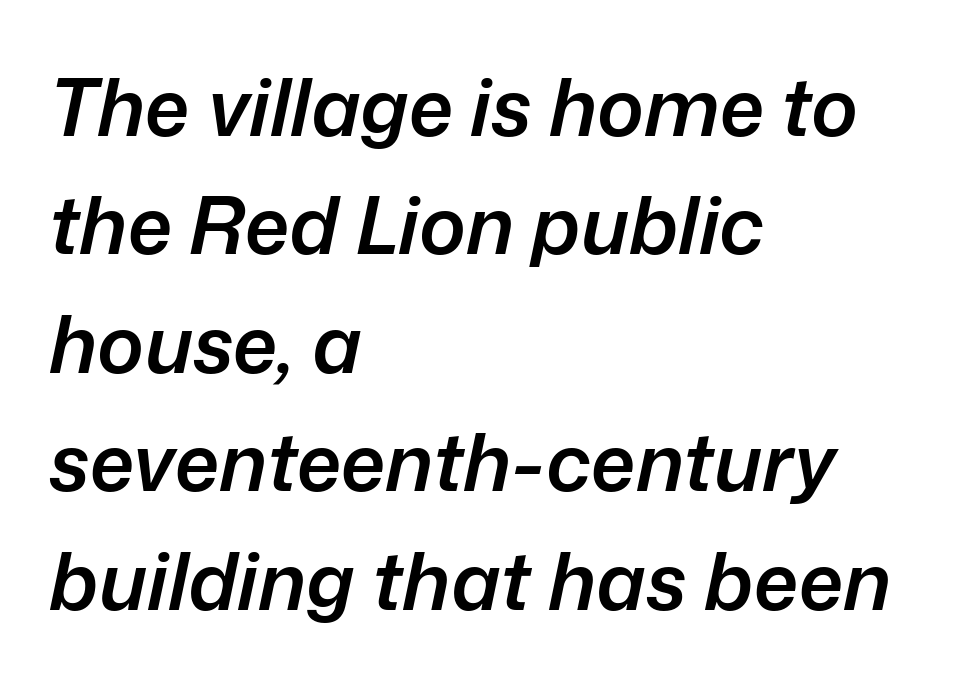
These lines were composed using italics. In terms of weight, the rendering is demibold, just under bold. Which margin do the lines hug? The left one — the right edge is uneven. This sample has the flowing, uneven cadence of proportional lettering.
